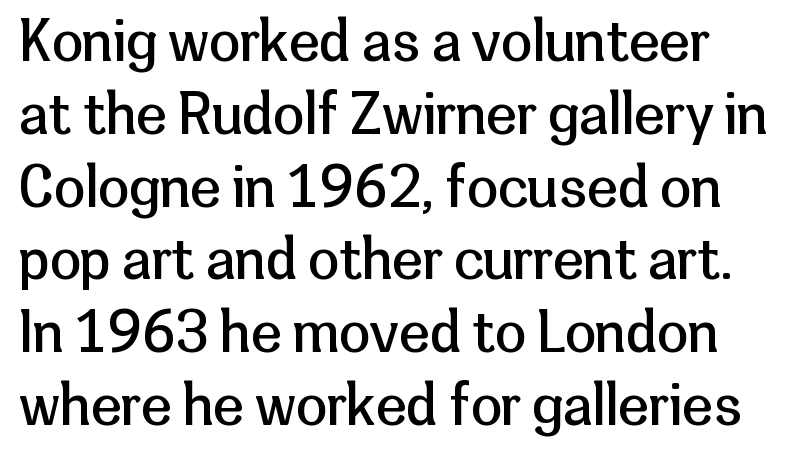
{"serif": "no", "italic": "no", "bold": "no", "weight": "regular", "width": "normal", "stroke_contrast": "low", "x_height": "medium", "monospaced": "no", "underline": "no", "line_spacing": "normal", "line_spacing_ratio": 1.3, "letter_spacing": "normal", "letter_spacing_em": 0.0, "glyph_px": 56}
